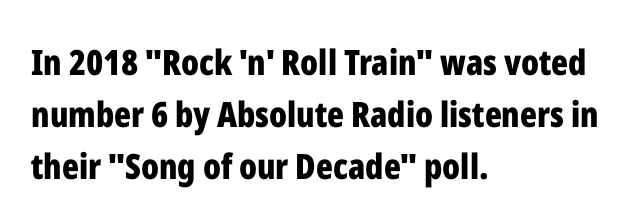
{"serif": "no", "italic": "no", "bold": "yes", "weight": "bold", "width": "condensed", "stroke_contrast": "low", "x_height": "medium", "monospaced": "no", "underline": "no", "align": "left", "line_spacing": "normal", "line_spacing_ratio": 1.48, "letter_spacing": "normal", "letter_spacing_em": 0.0, "glyph_px": 35}
